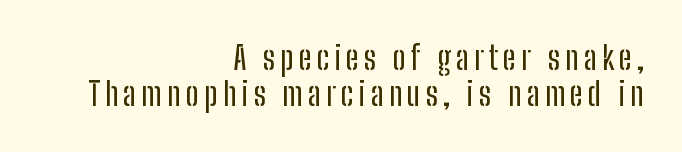
Q: Is the text italic (slanted)? A: No, it is upright.
Q: Is the typeface a serif or a sans-serif typeface? A: Sans-serif.
Q: Is the text underlined? A: No.
Q: How is the paragraph aligned? A: Right-aligned.
Q: Is the spacing between lines tight, normal or loose? A: Tight.
Q: Width (condensed, normal, or wide)? A: Condensed.
Q: Stroke contrast? A: Low.
Q: x-height? A: Medium.
Q: Monospaced? A: No.
